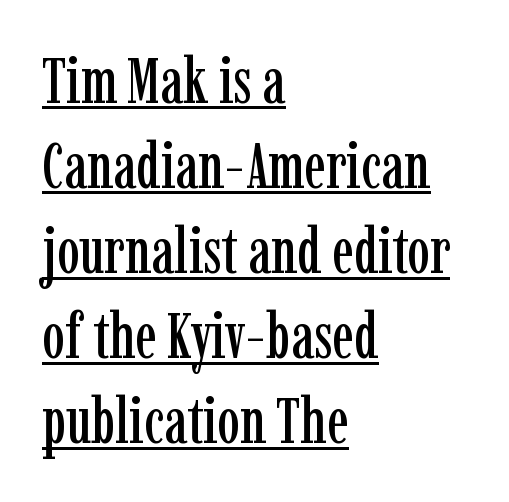
{"serif": "yes", "italic": "no", "width": "condensed", "stroke_contrast": "low", "x_height": "medium", "monospaced": "no", "underline": "yes", "align": "left", "line_spacing": "normal", "line_spacing_ratio": 1.33, "letter_spacing": "normal", "letter_spacing_em": 0.0, "glyph_px": 64}
